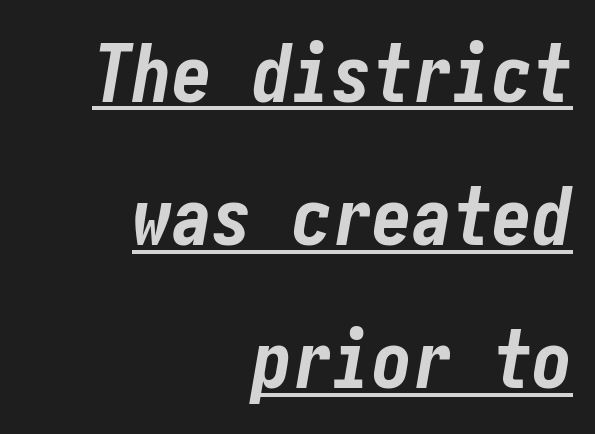
The image shows 80 px bold, condensed type, italic (leaning right); set right-aligned, line spacing 1.79x, normal letter spacing, underlined; low stroke contrast and a medium x-height.
